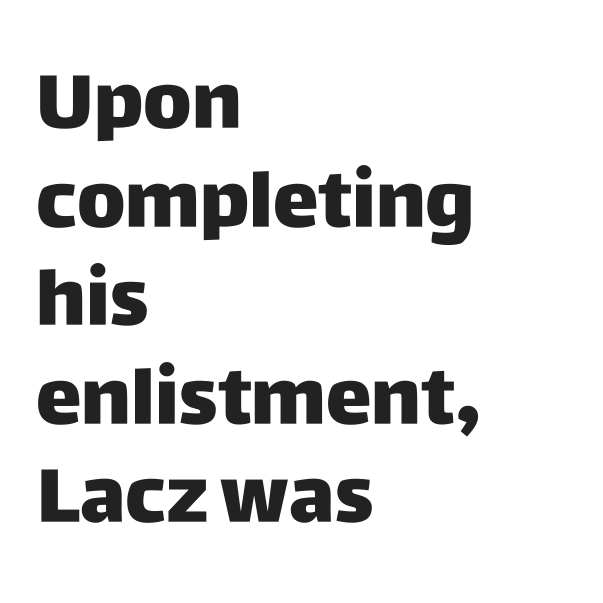
The paragraph has a hard left edge and a soft right edge. Here the designer chose a conventional face with non-uniform glyph widths. Does the type have serifs? No, each stem ends abruptly. How heavy is the stroke? Heavy — this is a bold. Every stem runs plumb, perpendicular to the baseline. The foot of each line stays bare and open.
